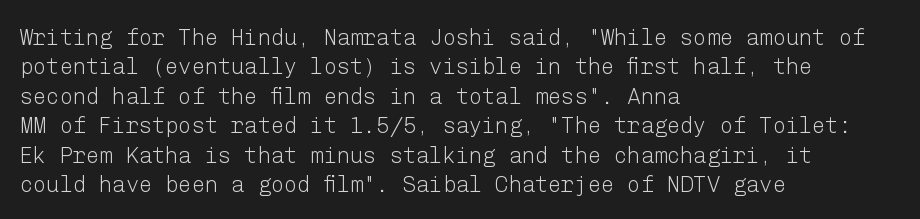
{"italic": "no", "bold": "no", "underline": "no", "align": "left", "line_spacing": "normal", "line_spacing_ratio": 1.34, "letter_spacing": "normal", "letter_spacing_em": 0.0, "glyph_px": 22}
